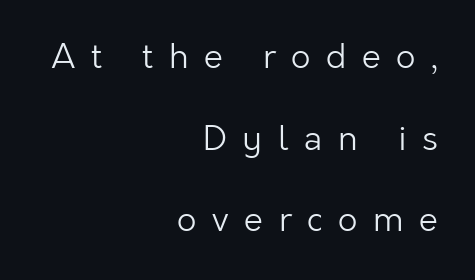
Q: Is the text bold? A: No.
Q: Is the text italic (slanted)? A: No, it is upright.
Q: Is the typeface a serif or a sans-serif typeface? A: Sans-serif.
Q: Is the text underlined? A: No.
Q: How is the paragraph aligned? A: Right-aligned.
Q: Is the spacing between letters normal or unusually wide? A: Unusually wide.
Q: Is the spacing between lines tight, normal or loose? A: Loose.
Q: Width (condensed, normal, or wide)? A: Normal.
Q: Stroke contrast? A: Low.
Q: x-height? A: Medium.
Q: Monospaced? A: No.
